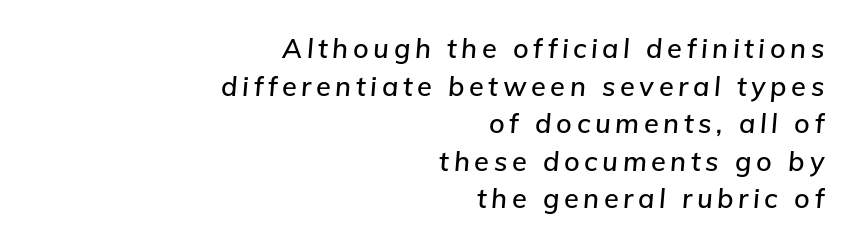
The rows are spaced the way most documents space them. Letters rest on an invisible, unmarked baseline. Right-aligned paragraph, ragged on the left. These lines were composed using italics.
